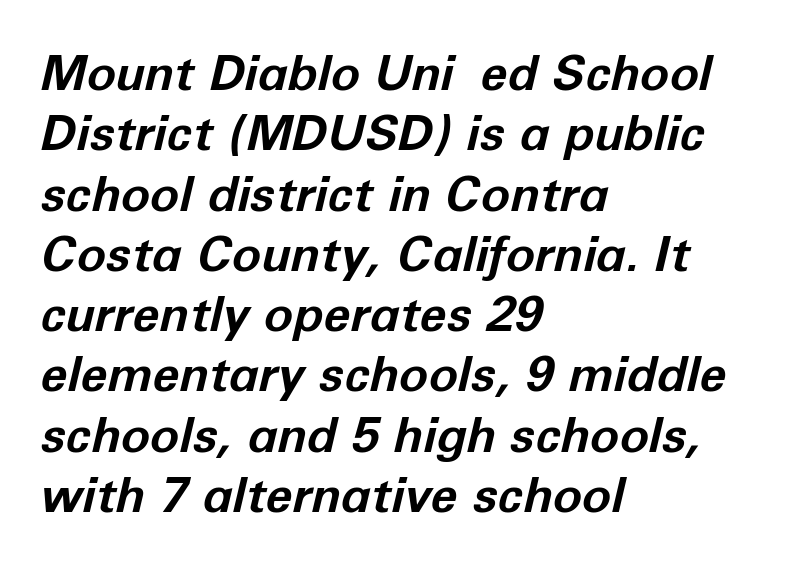
Teacher's note: observe the even left margin — that is flush-left alignment. Slant detected: the letters are inclined. Glyph-to-glyph distance matches everyday printed text. This sample has the flowing, uneven cadence of proportional lettering. Bold? Absolutely — the strokes are thick and heavy. Nobody drew a line under any word here.
